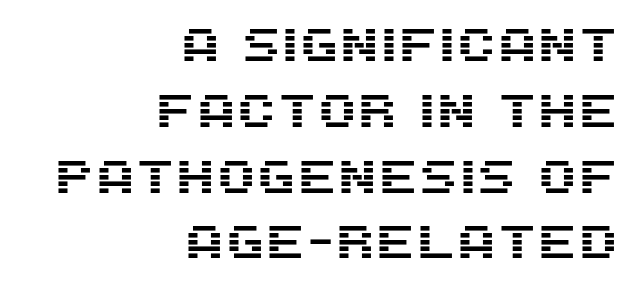
You could call the tracking neutral — neither tight nor loose. This sample uses an upright cut, with every glyph sitting square on the baseline. The letters advance in unequal steps, a hallmark of proportional type. Each line ends at the same right margin while the left side varies.
